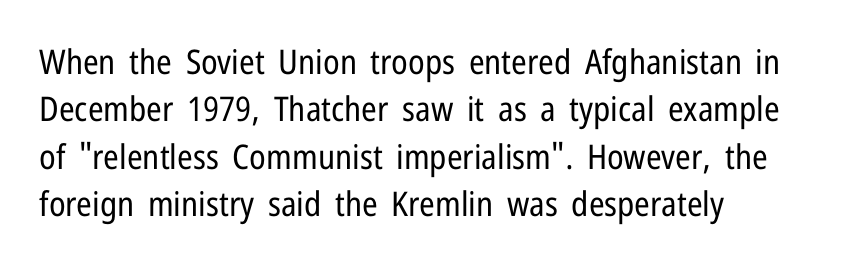
Q: Is the text bold? A: No.
Q: Is the text italic (slanted)? A: No, it is upright.
Q: Is the typeface a serif or a sans-serif typeface? A: Sans-serif.
Q: Is the text underlined? A: No.
Q: How is the paragraph aligned? A: Left-aligned.
Q: Is the spacing between letters normal or unusually wide? A: Normal.
Q: Is the spacing between lines tight, normal or loose? A: Normal.
Q: Width (condensed, normal, or wide)? A: Condensed.
Q: Stroke contrast? A: Low.
Q: x-height? A: Medium.
Q: Monospaced? A: No.
